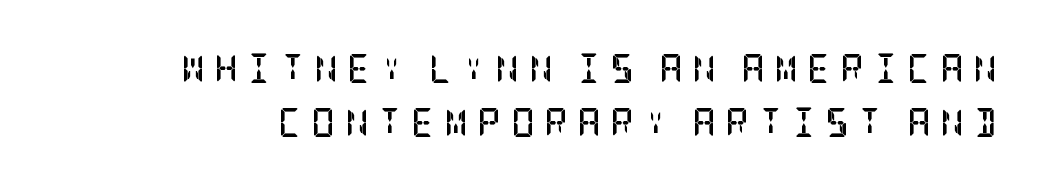
{"serif": "yes", "italic": "no", "bold": "yes", "weight": "semibold", "width": "condensed", "stroke_contrast": "low", "x_height": "large", "underline": "no", "line_spacing_ratio": 1.86, "letter_spacing": "wide", "letter_spacing_em": 0.33, "glyph_px": 29}
